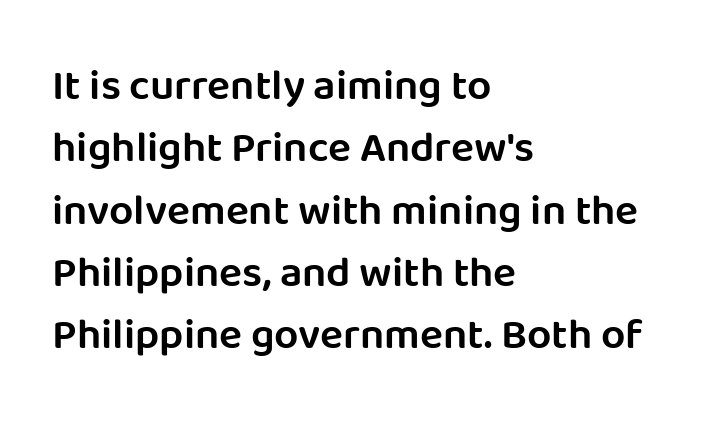
The image shows 43 px semibold sans-serif type, upright; set left-aligned, normal line spacing (1.45x), normal letter spacing, not underlined; low stroke contrast and a large x-height.
